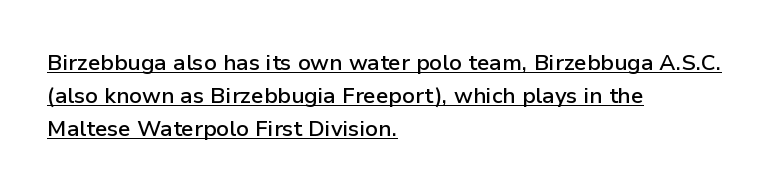
{"italic": "no", "bold": "semi", "underline": "yes", "align": "left", "line_spacing": "normal", "line_spacing_ratio": 1.5, "letter_spacing": "normal", "letter_spacing_em": 0.0, "glyph_px": 22}
